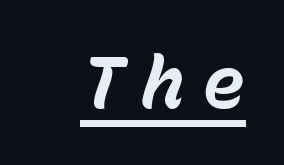
{"italic": "yes", "lean": "right", "slant_degrees": 15, "bold": "yes", "weight": "bold", "width": "normal", "stroke_contrast": "low", "x_height": "medium", "monospaced": "yes", "underline": "yes", "letter_spacing": "wide", "letter_spacing_em": 0.24, "glyph_px": 72}
